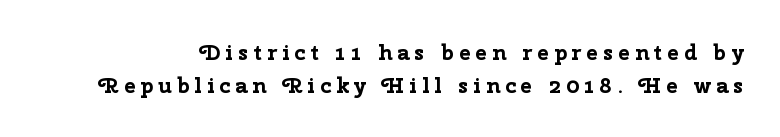
The image shows 22 px bold type, upright; set normal line spacing (1.49x), unusually wide letter spacing (+0.22 em), not underlined.
